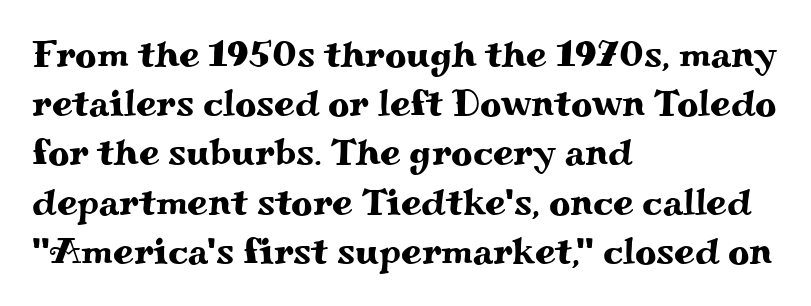
The image shows 37 px wide serif type, upright; set left-aligned, normal line spacing (1.33x), normal letter spacing, not underlined; medium stroke contrast and a small x-height.
